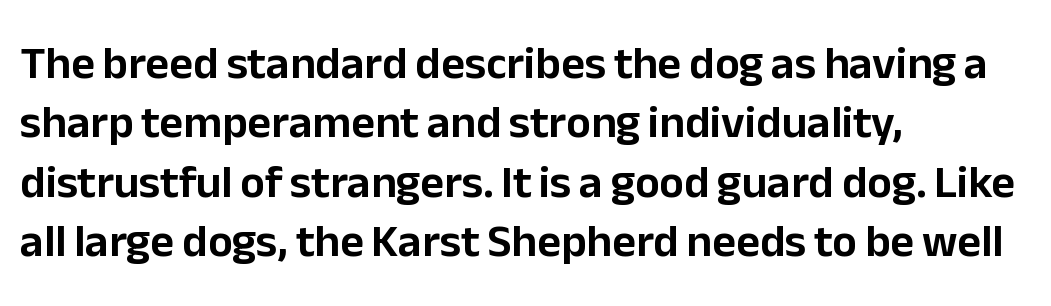
{"serif": "no", "italic": "no", "width": "normal", "stroke_contrast": "low", "x_height": "medium", "monospaced": "no", "underline": "no", "align": "left", "line_spacing": "normal", "line_spacing_ratio": 1.29, "letter_spacing": "normal", "letter_spacing_em": 0.0, "glyph_px": 46}
